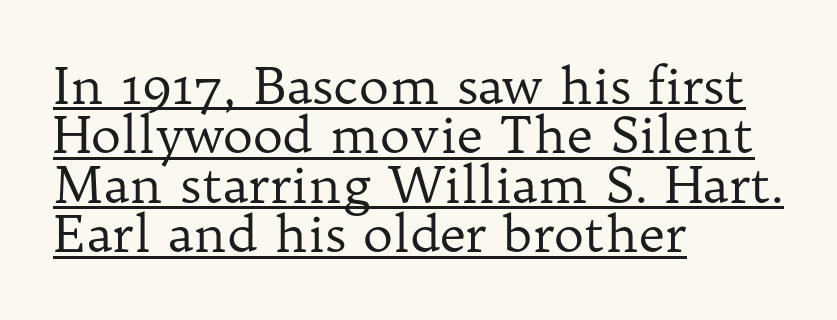
Q: Is the text bold? A: No.
Q: Is the text italic (slanted)? A: No, it is upright.
Q: Is the typeface a serif or a sans-serif typeface? A: Serif.
Q: Is the text underlined? A: Yes.
Q: How is the paragraph aligned? A: Left-aligned.
Q: Is the spacing between letters normal or unusually wide? A: Normal.
Q: Is the spacing between lines tight, normal or loose? A: Tight.
Q: Width (condensed, normal, or wide)? A: Normal.
Q: Stroke contrast? A: Low.
Q: x-height? A: Medium.
Q: Monospaced? A: No.
